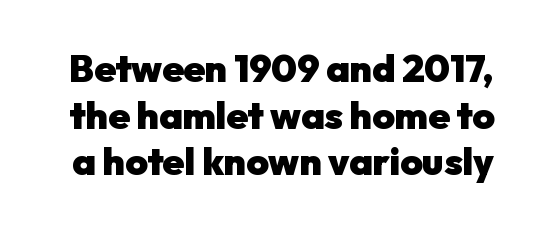
{"serif": "no", "italic": "no", "bold": "yes", "weight": "heavy", "width": "normal", "stroke_contrast": "low", "x_height": "medium", "monospaced": "no", "underline": "no", "line_spacing_ratio": 1.23, "letter_spacing": "normal", "letter_spacing_em": 0.0, "glyph_px": 38}
